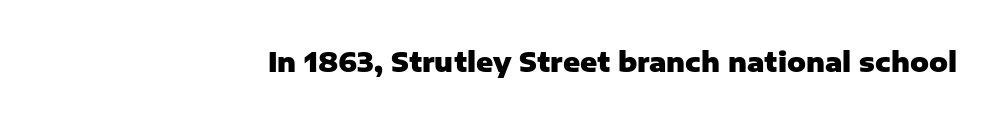
The image shows 26 px bold type, upright; set normal letter spacing, not underlined.
